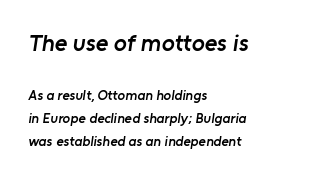
Q: Is the text bold? A: Semi-bold.
Q: Is the text underlined? A: No.
Q: How is the paragraph aligned? A: Left-aligned.
Q: Is the spacing between letters normal or unusually wide? A: Normal.
Q: Is the spacing between lines tight, normal or loose? A: Normal.
Q: Which block of text is set in a larger size, the first (top) or the second (bottom)? A: The first (top) one.
